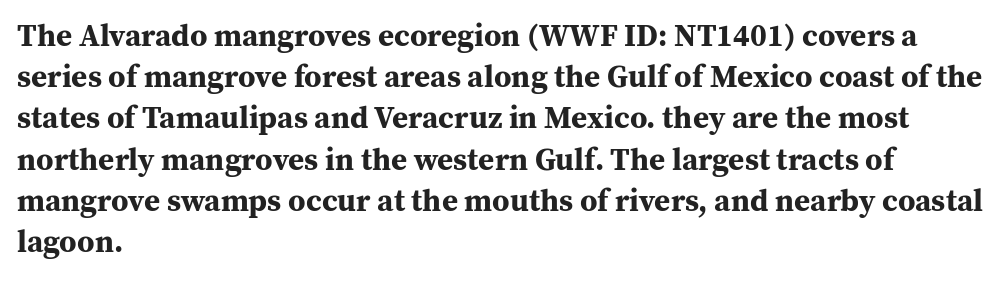
Q: Is the text bold? A: Yes.
Q: Is the text italic (slanted)? A: No, it is upright.
Q: Is the typeface a serif or a sans-serif typeface? A: Serif.
Q: Is the text underlined? A: No.
Q: How is the paragraph aligned? A: Left-aligned.
Q: Is the spacing between letters normal or unusually wide? A: Normal.
Q: Is the spacing between lines tight, normal or loose? A: Normal.
Q: Width (condensed, normal, or wide)? A: Normal.
Q: Stroke contrast? A: Medium.
Q: x-height? A: Medium.
Q: Monospaced? A: No.
